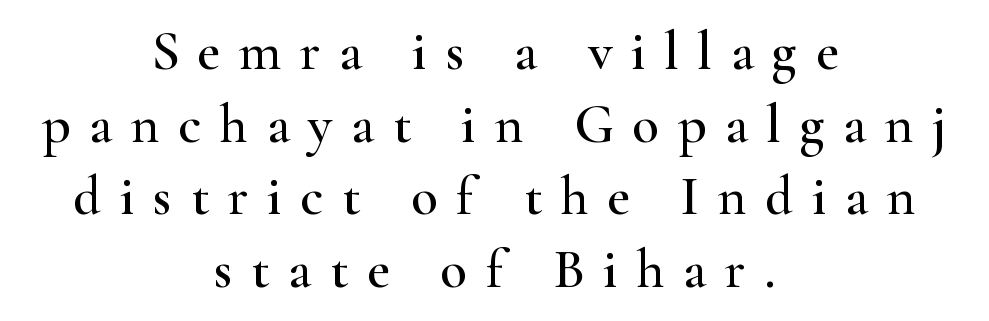
Q: Is the text italic (slanted)? A: No, it is upright.
Q: Is the typeface a serif or a sans-serif typeface? A: Serif.
Q: Is the text underlined? A: No.
Q: How is the paragraph aligned? A: Centered.
Q: Is the spacing between letters normal or unusually wide? A: Unusually wide.
Q: Is the spacing between lines tight, normal or loose? A: Normal.
Q: Width (condensed, normal, or wide)? A: Wide.
Q: Stroke contrast? A: High.
Q: x-height? A: Small.
Q: Monospaced? A: No.
